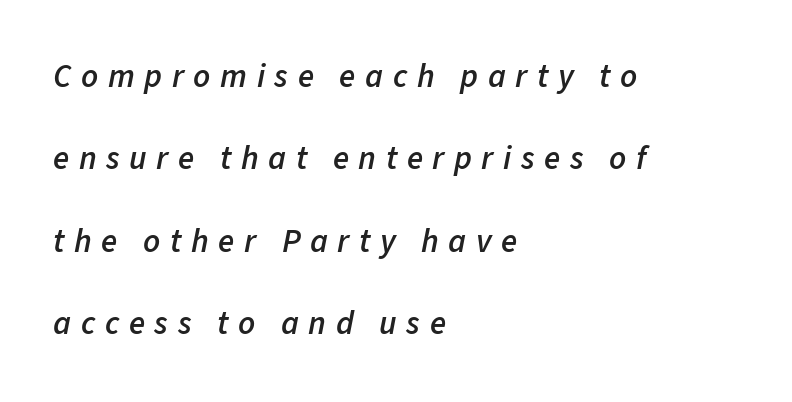
Quick note: interline space is abundant. The rendering uses natural spacing where letterforms have individual widths. In terms of posture, this sample is oblique. Notice how the passage keeps a crisp vertical edge on the left only.
